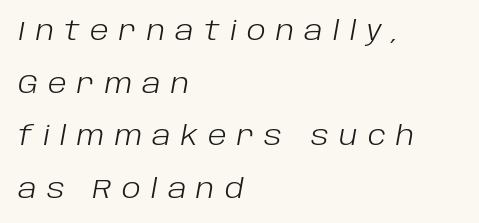
{"italic": "yes", "lean": "right", "slant_degrees": 10, "bold": "no", "underline": "no", "align": "left", "line_spacing": "loose", "line_spacing_ratio": 1.95, "letter_spacing": "wide", "letter_spacing_em": 0.38, "glyph_px": 27}
